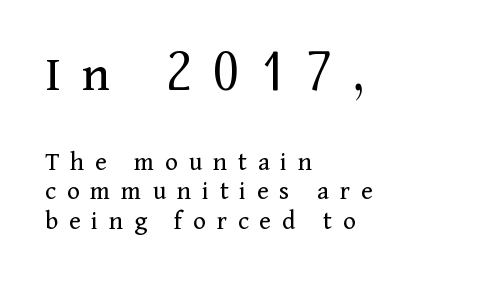
Q: Is the text bold? A: No.
Q: Is the text italic (slanted)? A: No, it is upright.
Q: Is the typeface a serif or a sans-serif typeface? A: Serif.
Q: Is the text underlined? A: No.
Q: How is the paragraph aligned? A: Left-aligned.
Q: Is the spacing between letters normal or unusually wide? A: Unusually wide.
Q: Is the spacing between lines tight, normal or loose? A: Tight.
Q: Which block of text is set in a larger size, the first (top) or the second (bottom)? A: The first (top) one.
Q: Width (condensed, normal, or wide)? A: Normal.
Q: Stroke contrast? A: Medium.
Q: x-height? A: Medium.
Q: Monospaced? A: No.
